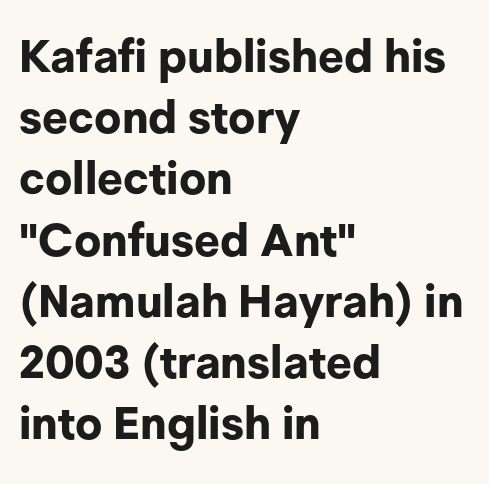
The image shows 45 px bold sans-serif type, upright; set left-aligned, normal line spacing (1.36x), normal letter spacing, not underlined; low stroke contrast and a medium x-height.
